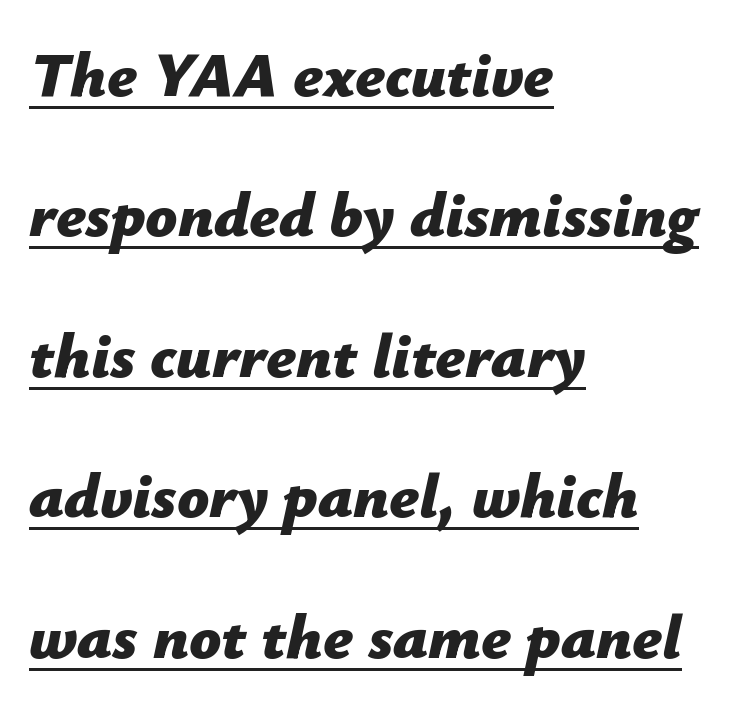
Q: Is the text bold? A: Yes.
Q: Is the text italic (slanted)? A: Yes, it leans right by about 12 degrees.
Q: Is the text underlined? A: Yes.
Q: How is the paragraph aligned? A: Left-aligned.
Q: Is the spacing between letters normal or unusually wide? A: Normal.
Q: Is the spacing between lines tight, normal or loose? A: Loose.
Q: Width (condensed, normal, or wide)? A: Normal.
Q: Stroke contrast? A: Low.
Q: x-height? A: Medium.
Q: Monospaced? A: No.
